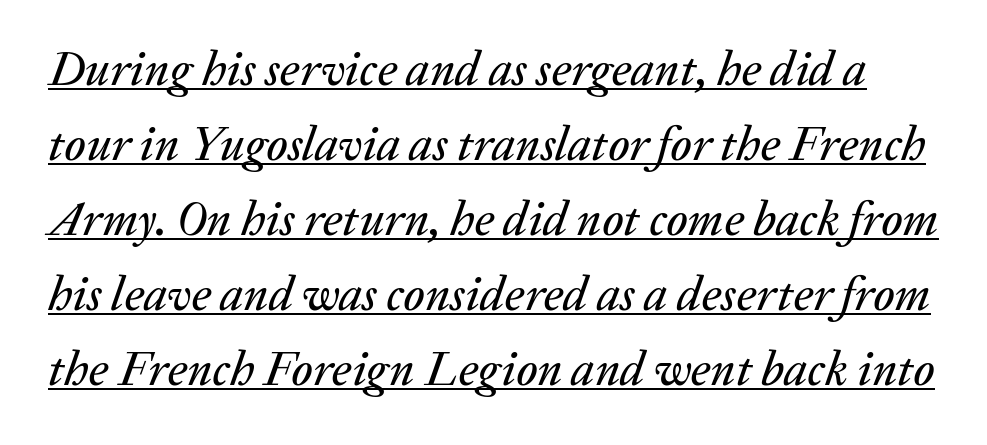
The image shows 48 px text type, italic (leaning right); set normal line spacing (1.56x), normal letter spacing, underlined; low stroke contrast and a medium x-height.
